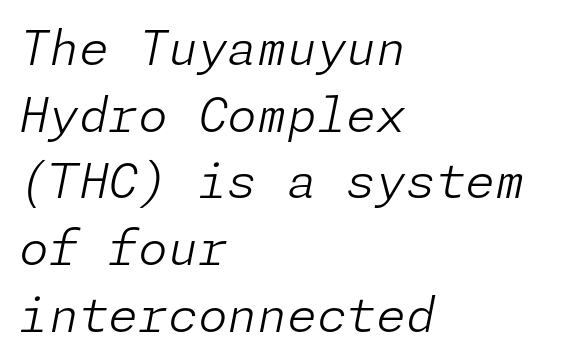
The image shows 48 px light type, italic (leaning right); set left-aligned, normal line spacing (1.39x), normal letter spacing, not underlined; low stroke contrast and a medium x-height.
